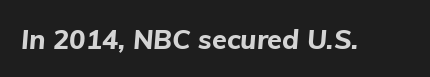
The baseline area is clear. The letterforms sit shoulder to shoulder at normal distance. Summary of weight: heavy, a full bold. When letters slant like this, we call the style italic.
